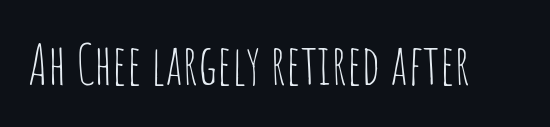
Q: Is the text bold? A: No.
Q: Is the text italic (slanted)? A: No, it is upright.
Q: Is the typeface a serif or a sans-serif typeface? A: Sans-serif.
Q: Is the text underlined? A: No.
Q: Is the spacing between letters normal or unusually wide? A: Normal.
Q: Width (condensed, normal, or wide)? A: Condensed.
Q: Stroke contrast? A: Low.
Q: x-height? A: Large.
Q: Monospaced? A: No.
